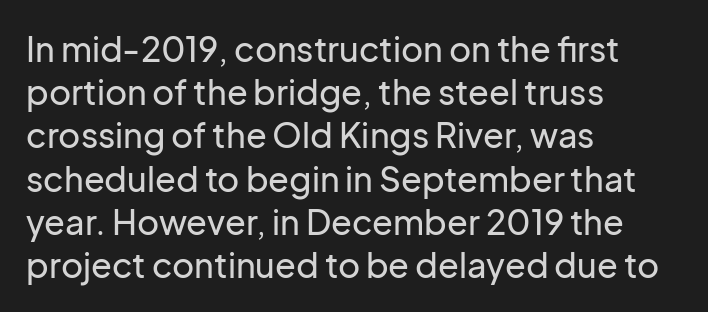
The image shows 34 px sans-serif type, upright; set left-aligned, normal line spacing (1.27x), normal letter spacing, not underlined; low stroke contrast and a medium x-height.
